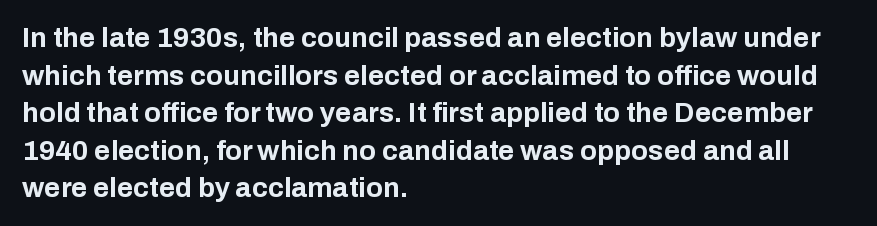
The foot of each line stays bare and open. The text was rendered using a sans face with plain stroke endings. The letters advance in unequal steps, a hallmark of proportional type. Casual observation: everything's shoved over to the left. Regarding leading, the lines here are spaced in the standard way. Nope, not italic — everything's standing straight.
